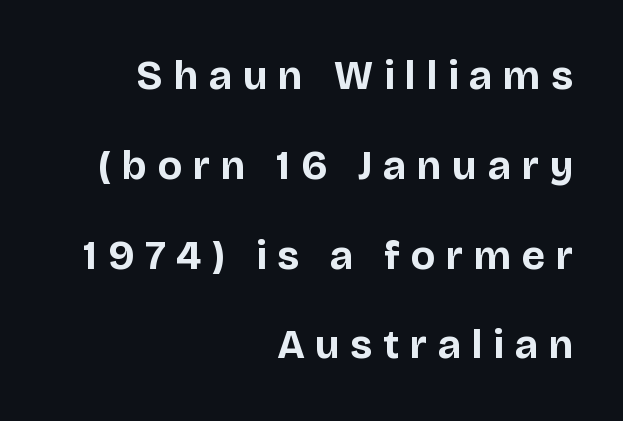
Q: Is the text bold? A: Yes.
Q: Is the text italic (slanted)? A: No, it is upright.
Q: Is the typeface a serif or a sans-serif typeface? A: Sans-serif.
Q: Is the text underlined? A: No.
Q: How is the paragraph aligned? A: Right-aligned.
Q: Is the spacing between letters normal or unusually wide? A: Unusually wide.
Q: Is the spacing between lines tight, normal or loose? A: Loose.
Q: Width (condensed, normal, or wide)? A: Normal.
Q: Stroke contrast? A: Low.
Q: x-height? A: Large.
Q: Monospaced? A: No.
